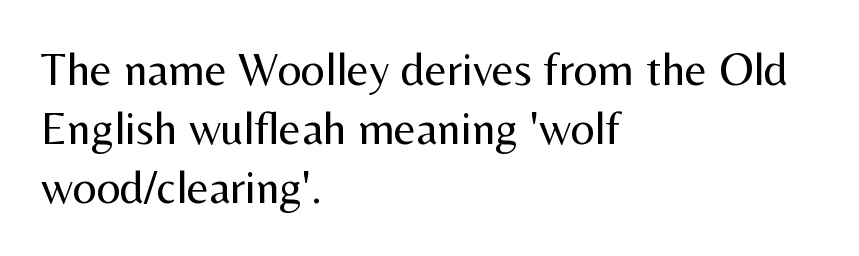
{"serif": "no", "italic": "no", "bold": "no", "weight": "regular", "width": "normal", "stroke_contrast": "medium", "x_height": "medium", "monospaced": "no", "underline": "no", "align": "left", "line_spacing": "normal", "line_spacing_ratio": 1.26, "letter_spacing": "normal", "letter_spacing_em": 0.0, "glyph_px": 47}
